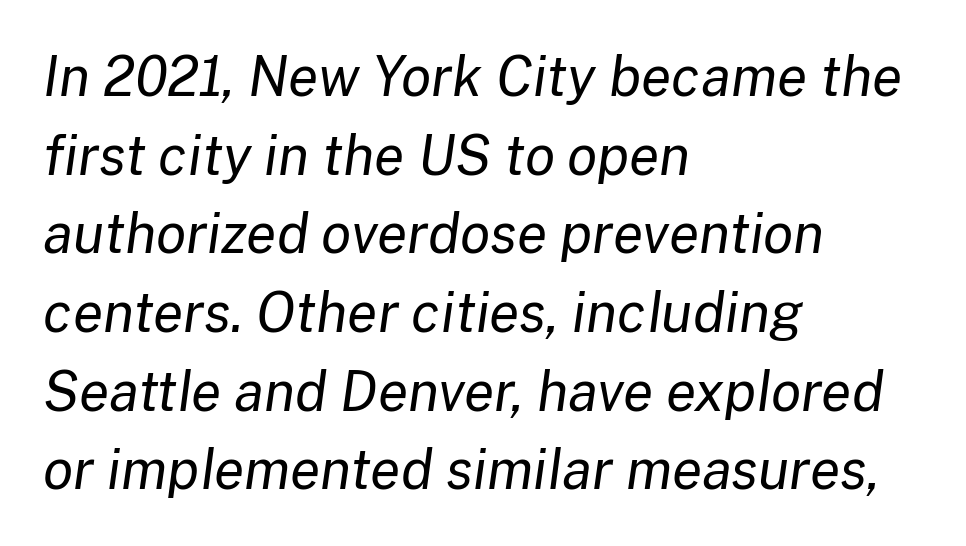
Q: Is the text bold? A: No.
Q: Is the text italic (slanted)? A: Yes, it leans right by about 8 degrees.
Q: Is the text underlined? A: No.
Q: How is the paragraph aligned? A: Left-aligned.
Q: Is the spacing between letters normal or unusually wide? A: Normal.
Q: Is the spacing between lines tight, normal or loose? A: Normal.
Q: Width (condensed, normal, or wide)? A: Normal.
Q: Stroke contrast? A: Low.
Q: x-height? A: Medium.
Q: Monospaced? A: No.
